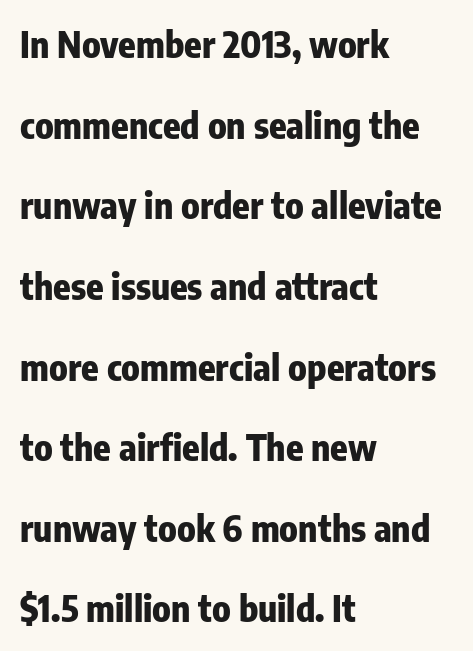
Does the lettering tilt? It doesn't — this is upright. The rendering uses a large line-height, opening up the rows. Do the characters align in a grid? No, the font is proportional. Stroke thickness is high; the sample reads as a true bold. Nothing sits at the stroke ends, so this counts as sans-serif. Any mark beneath the type? The region is blank.
